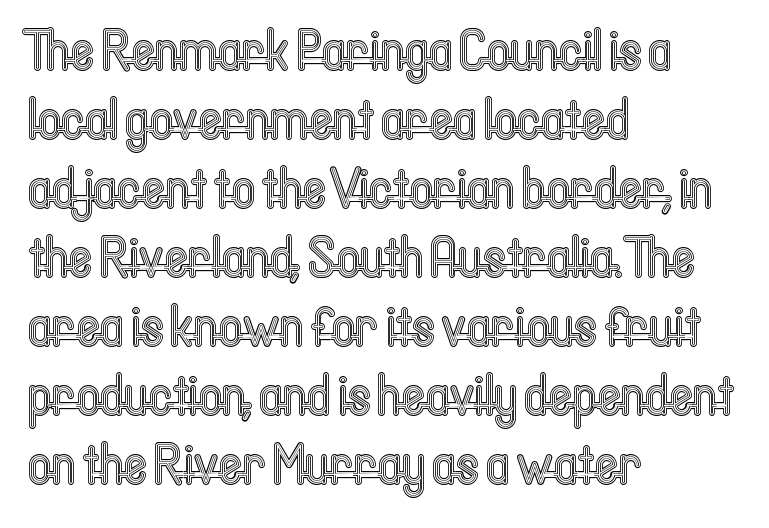
Q: Is the text italic (slanted)? A: No, it is upright.
Q: Is the text underlined? A: No.
Q: How is the paragraph aligned? A: Left-aligned.
Q: Is the spacing between letters normal or unusually wide? A: Normal.
Q: Width (condensed, normal, or wide)? A: Condensed.
Q: x-height? A: Medium.
Q: Monospaced? A: No.
